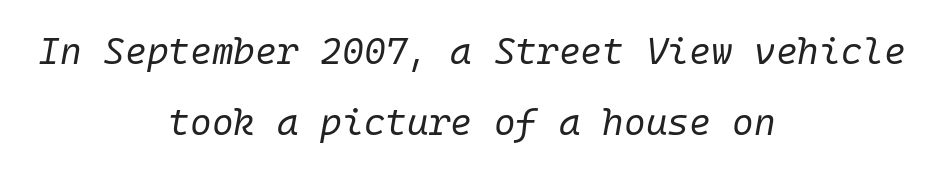
Q: Is the text bold? A: No.
Q: Is the text italic (slanted)? A: Yes, it leans right by about 10 degrees.
Q: Is the text underlined? A: No.
Q: How is the paragraph aligned? A: Centered.
Q: Is the spacing between letters normal or unusually wide? A: Normal.
Q: Is the spacing between lines tight, normal or loose? A: Loose.
Q: Width (condensed, normal, or wide)? A: Normal.
Q: Stroke contrast? A: Low.
Q: x-height? A: Medium.
